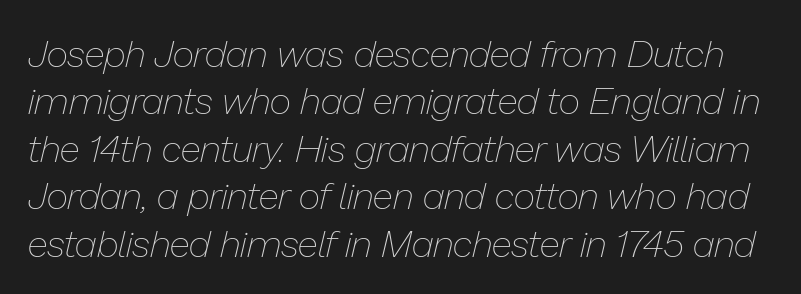
{"italic": "yes", "lean": "right", "slant_degrees": 13, "bold": "no", "weight": "thin", "width": "normal", "stroke_contrast": "low", "x_height": "medium", "monospaced": "no", "underline": "no", "line_spacing": "normal", "line_spacing_ratio": 1.25, "letter_spacing": "normal", "letter_spacing_em": 0.0, "glyph_px": 38}
